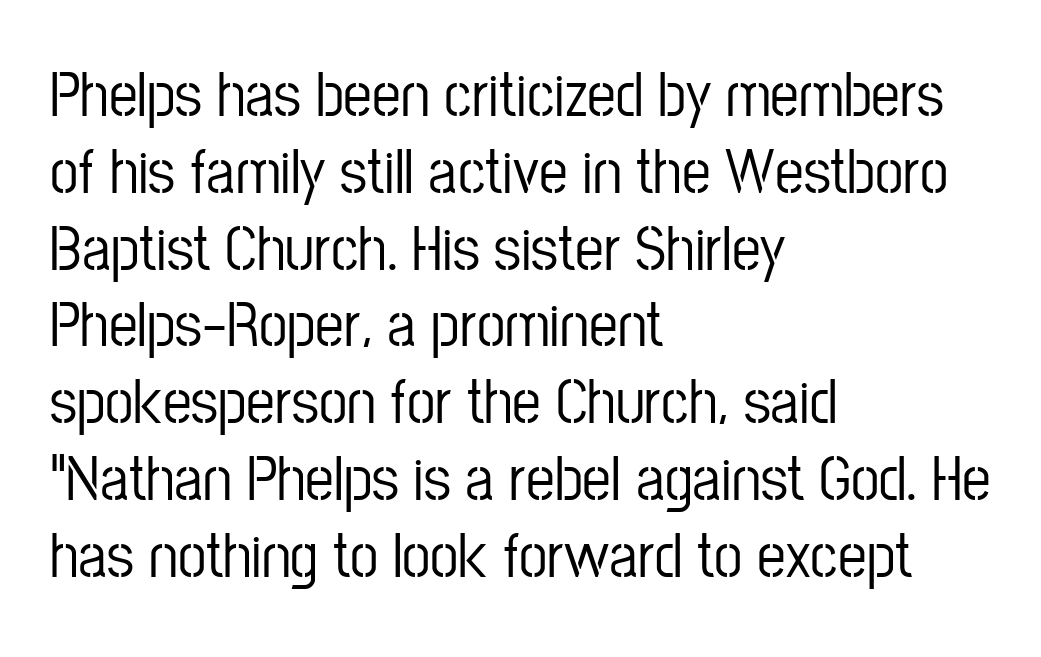
{"serif": "no", "italic": "no", "width": "condensed", "stroke_contrast": "low", "x_height": "medium", "monospaced": "no", "underline": "no", "align": "left", "line_spacing_ratio": 1.2, "letter_spacing": "normal", "letter_spacing_em": 0.0, "glyph_px": 64}
